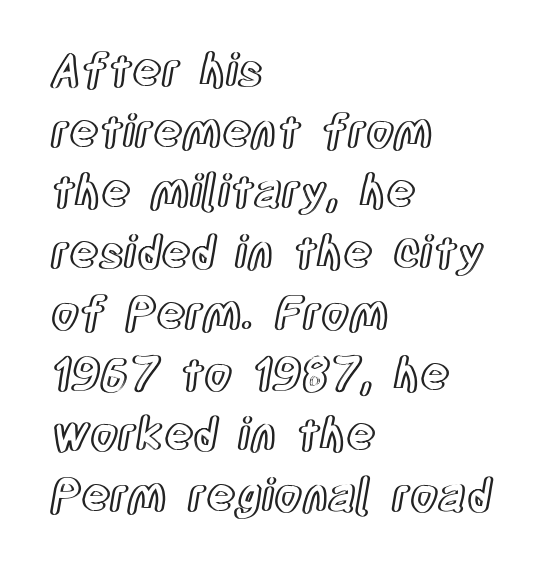
Q: Is the text italic (slanted)? A: Yes.
Q: Is the text underlined? A: No.
Q: How is the paragraph aligned? A: Left-aligned.
Q: Is the spacing between letters normal or unusually wide? A: Normal.
Q: Is the spacing between lines tight, normal or loose? A: Normal.
Q: Width (condensed, normal, or wide)? A: Condensed.
Q: x-height? A: Large.
Q: Monospaced? A: No.
